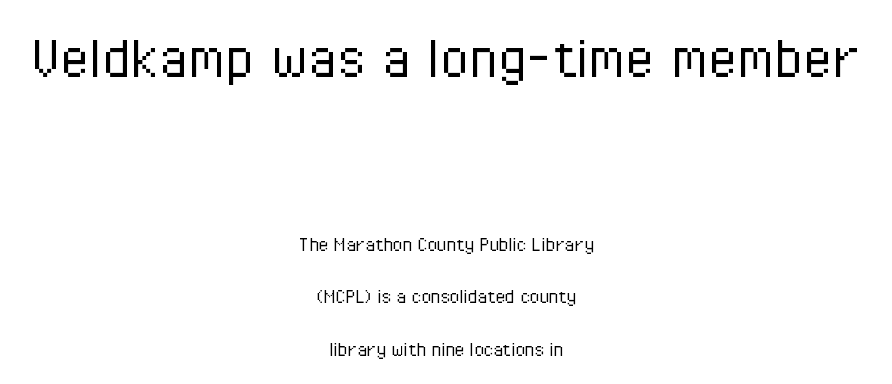
The image shows 66 px light, condensed sans-serif type, upright; set centered, loose line spacing (2.38x), normal letter spacing, not underlined; the first (top) block is 3.0x larger; low stroke contrast and a medium x-height.
